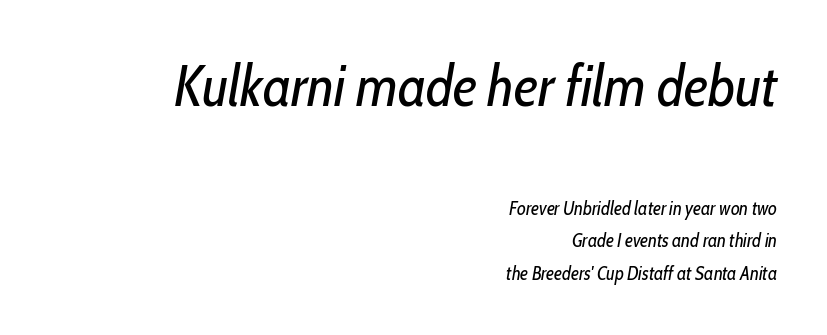
Q: Is the text bold? A: No.
Q: Is the text italic (slanted)? A: Yes, it leans right by about 10 degrees.
Q: Is the text underlined? A: No.
Q: How is the paragraph aligned? A: Right-aligned.
Q: Is the spacing between letters normal or unusually wide? A: Normal.
Q: Which block of text is set in a larger size, the first (top) or the second (bottom)? A: The first (top) one.
Q: Width (condensed, normal, or wide)? A: Condensed.
Q: Stroke contrast? A: Low.
Q: x-height? A: Medium.
Q: Monospaced? A: No.
